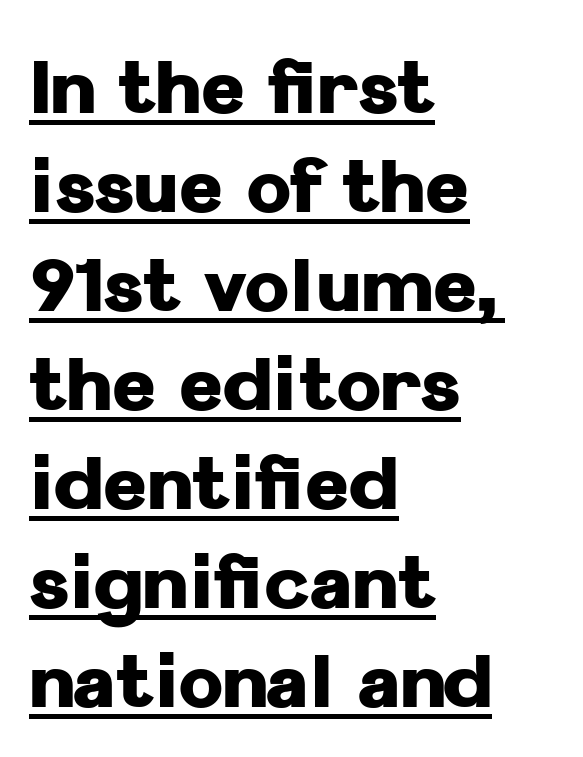
{"serif": "no", "italic": "no", "bold": "yes", "weight": "heavy", "width": "normal", "stroke_contrast": "low", "x_height": "medium", "monospaced": "no", "underline": "yes", "align": "left", "line_spacing": "normal", "line_spacing_ratio": 1.32, "letter_spacing": "normal", "letter_spacing_em": 0.0, "glyph_px": 75}
